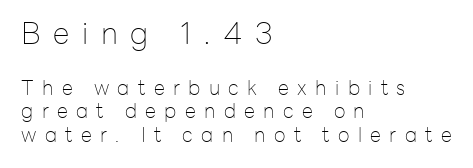
Q: Is the text bold? A: No.
Q: Is the text italic (slanted)? A: No, it is upright.
Q: Is the typeface a serif or a sans-serif typeface? A: Sans-serif.
Q: Is the text underlined? A: No.
Q: How is the paragraph aligned? A: Left-aligned.
Q: Is the spacing between letters normal or unusually wide? A: Unusually wide.
Q: Which block of text is set in a larger size, the first (top) or the second (bottom)? A: The first (top) one.
Q: Width (condensed, normal, or wide)? A: Normal.
Q: Stroke contrast? A: Low.
Q: x-height? A: Medium.
Q: Monospaced? A: No.
